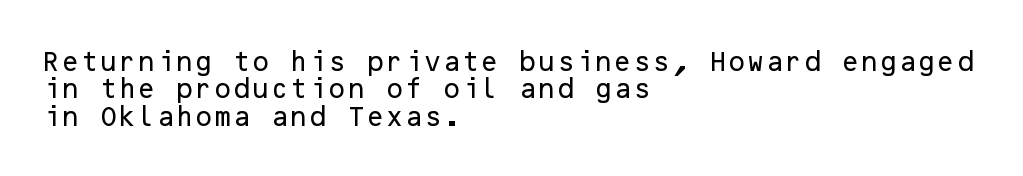
Q: Is the text italic (slanted)? A: No, it is upright.
Q: Is the text underlined? A: No.
Q: How is the paragraph aligned? A: Left-aligned.
Q: Is the spacing between letters normal or unusually wide? A: Normal.
